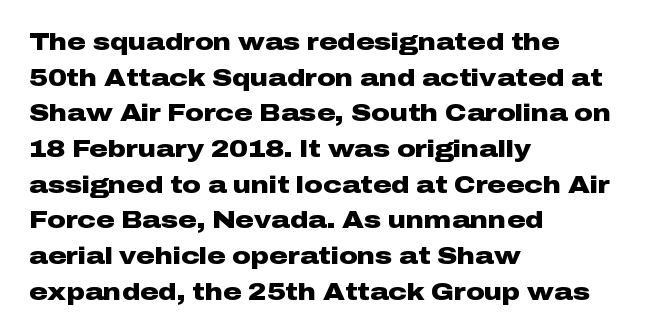
The image shows 23 px bold type, upright; set left-aligned, normal line spacing (1.55x), normal letter spacing, not underlined.
